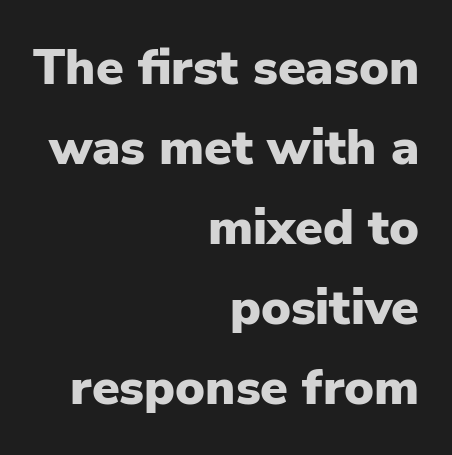
Q: Is the text bold? A: Yes.
Q: Is the text italic (slanted)? A: No, it is upright.
Q: Is the typeface a serif or a sans-serif typeface? A: Sans-serif.
Q: Is the text underlined? A: No.
Q: How is the paragraph aligned? A: Right-aligned.
Q: Is the spacing between letters normal or unusually wide? A: Normal.
Q: Is the spacing between lines tight, normal or loose? A: Normal.
Q: Width (condensed, normal, or wide)? A: Normal.
Q: Stroke contrast? A: Low.
Q: x-height? A: Medium.
Q: Monospaced? A: No.
